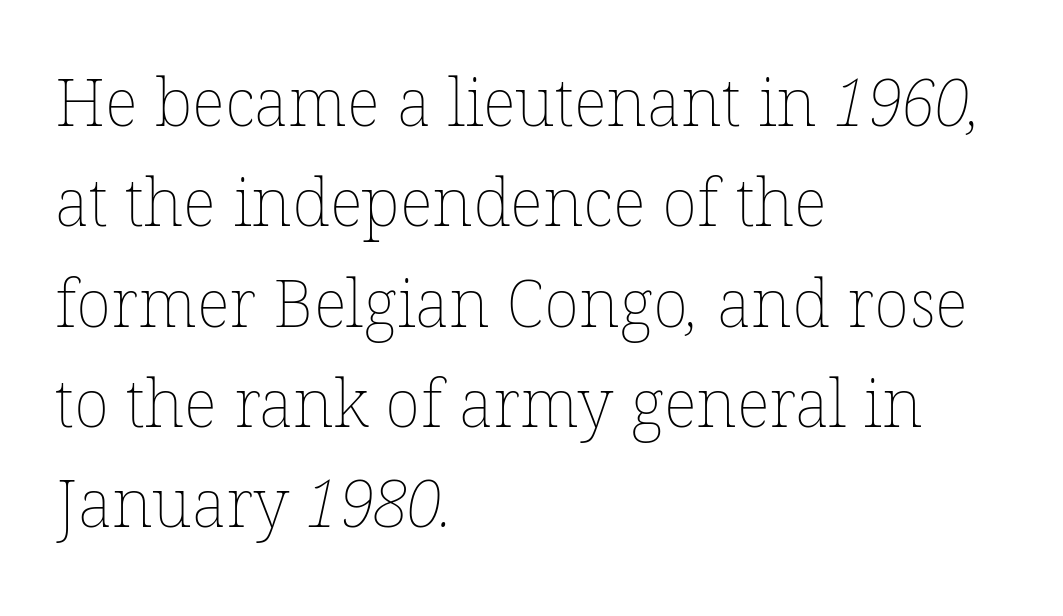
The image shows 66 px thin type; set left-aligned, normal line spacing (1.52x), normal letter spacing, not underlined; low stroke contrast and a medium x-height.
